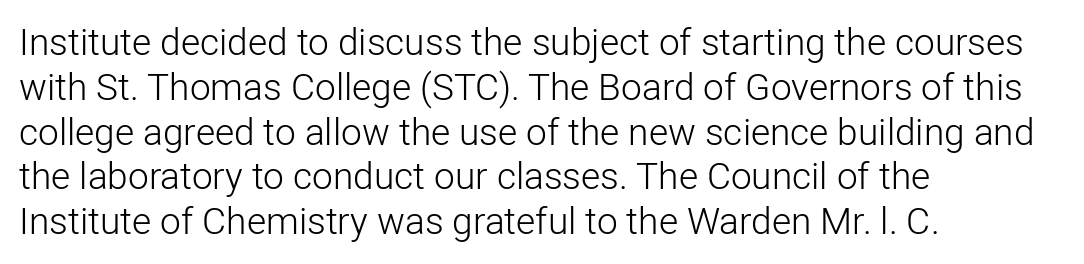
The image shows 37 px light sans-serif type, upright; set left-aligned, line spacing 1.21x, normal letter spacing, not underlined; low stroke contrast and a medium x-height.
